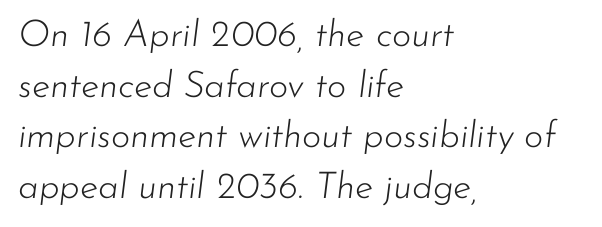
Every row of glyphs begins at an identical x-position on the left. Think of a printed novel: that variable character pitch is what you see here. The words here are not underlined. The glyphs look as if they've been sheared to an angle. Evenly set lines give the paragraph a standard silhouette.
